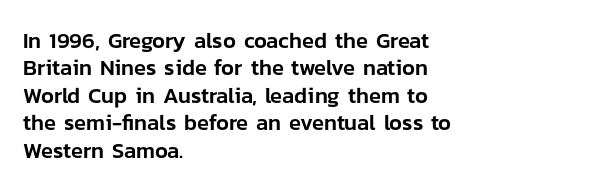
{"italic": "no", "underline": "no", "align": "left", "line_spacing": "normal", "line_spacing_ratio": 1.25, "letter_spacing": "normal", "letter_spacing_em": 0.0, "glyph_px": 22}
